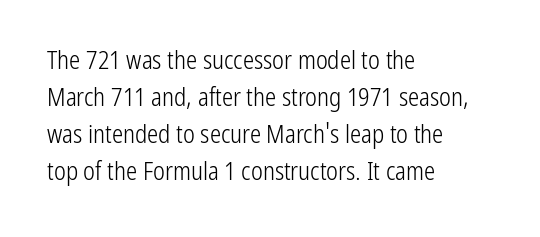
The image shows 25 px text type, upright; set left-aligned, normal line spacing (1.48x), normal letter spacing, not underlined.
